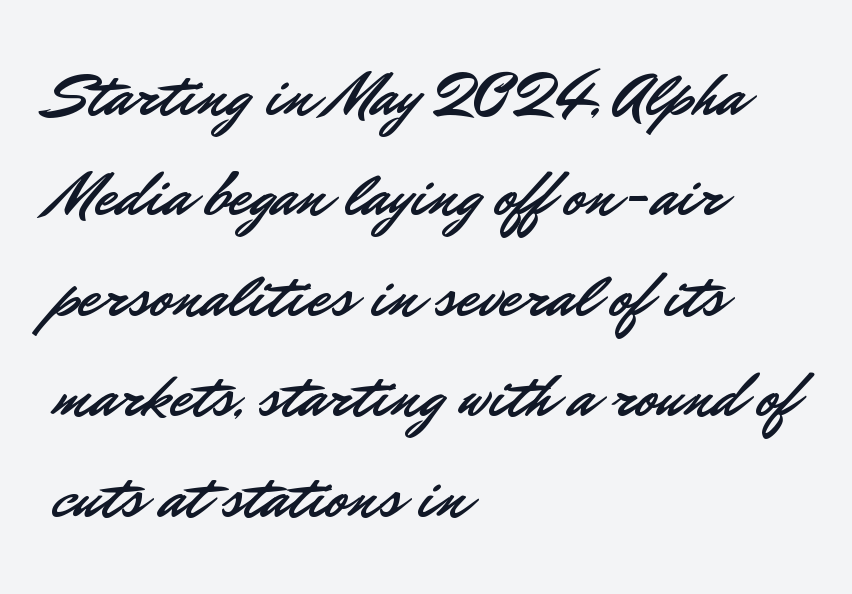
The image shows 64 px sans-serif type; set left-aligned, normal line spacing (1.57x), normal letter spacing, not underlined; low stroke contrast and a small x-height.
